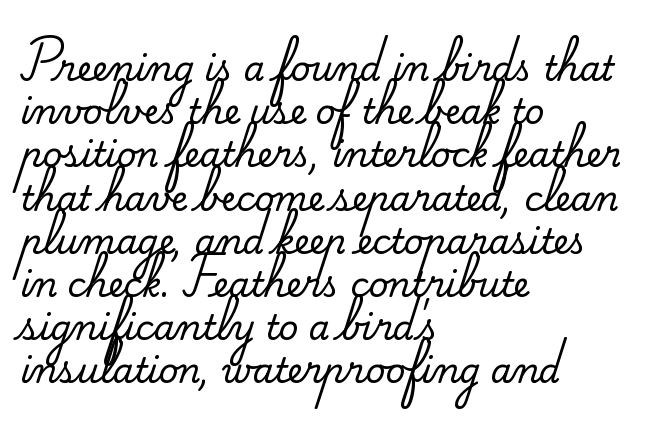
The image shows 34 px serif type; set left-aligned, normal line spacing (1.27x), normal letter spacing, not underlined; medium stroke contrast and a small x-height.
